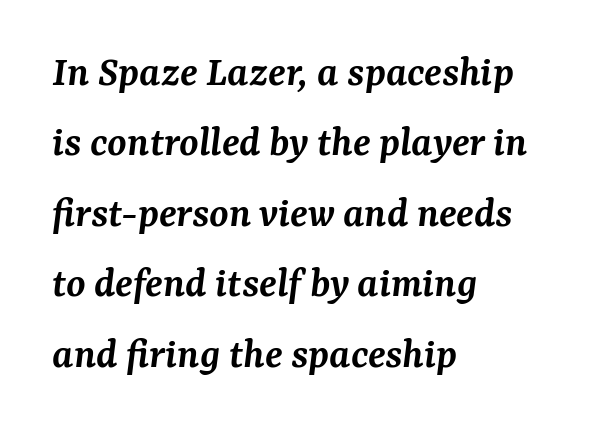
{"serif": "yes", "italic": "yes", "lean": "right", "slant_degrees": 7, "bold": "semi", "weight": "semibold", "width": "normal", "stroke_contrast": "medium", "x_height": "medium", "monospaced": "no", "underline": "no", "align": "left", "line_spacing": "normal", "line_spacing_ratio": 1.6, "letter_spacing": "normal", "letter_spacing_em": 0.0, "glyph_px": 44}
